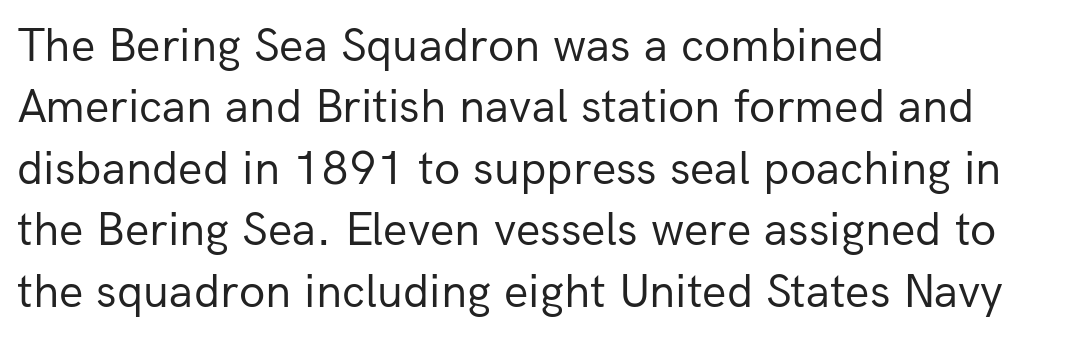
The image shows 48 px regular-weight sans-serif type, upright; set left-aligned, normal line spacing (1.28x), normal letter spacing, not underlined; low stroke contrast and a medium x-height.
